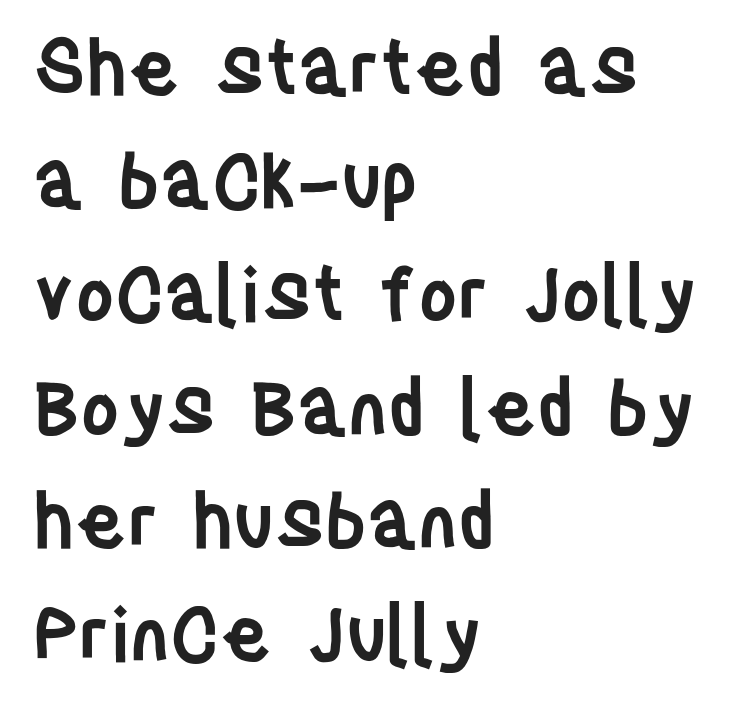
{"serif": "no", "italic": "no", "bold": "semi", "weight": "semibold", "width": "condensed", "stroke_contrast": "low", "x_height": "large", "monospaced": "no", "underline": "no", "align": "left", "line_spacing": "normal", "line_spacing_ratio": 1.51, "letter_spacing": "normal", "letter_spacing_em": 0.0, "glyph_px": 75}
